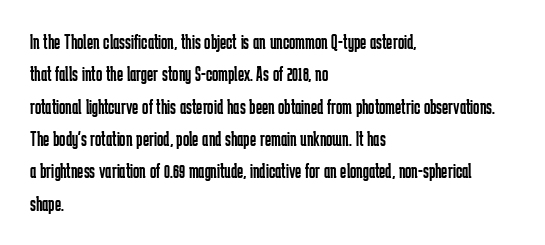
Q: Is the text bold? A: No.
Q: Is the text italic (slanted)? A: No, it is upright.
Q: Is the text underlined? A: No.
Q: How is the paragraph aligned? A: Left-aligned.
Q: Is the spacing between letters normal or unusually wide? A: Normal.
Q: Is the spacing between lines tight, normal or loose? A: Normal.
